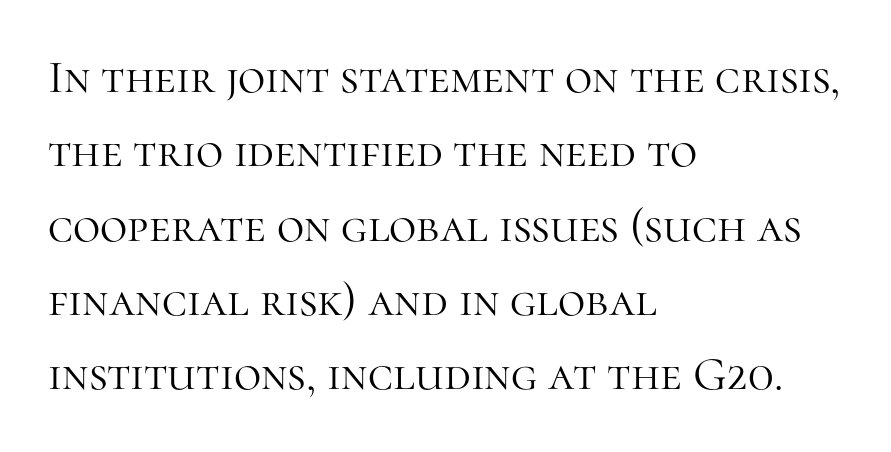
These lines keep a tight, regular rhythm from letter to letter. The weight tops out at a normal text grade. Each letter's strokes conclude with small projecting serifs. Honestly, the row spacing looks completely unremarkable. A classic flush-left, rag-right setting is used for this passage.
